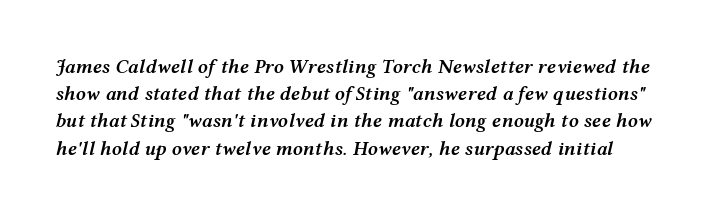
Q: Is the text bold? A: Semi-bold.
Q: Is the text italic (slanted)? A: Yes, it leans right by about 12 degrees.
Q: Is the text underlined? A: No.
Q: Is the spacing between letters normal or unusually wide? A: Normal.
Q: Is the spacing between lines tight, normal or loose? A: Normal.
